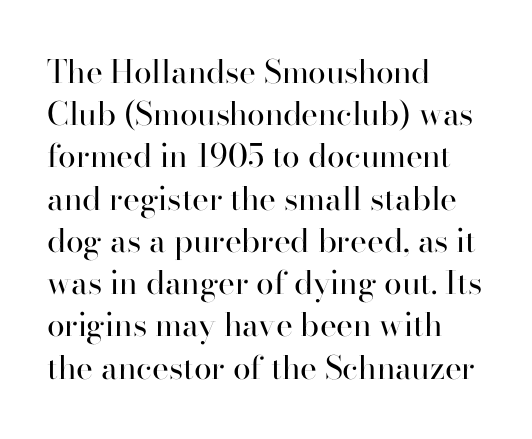
The image shows 32 px regular-weight serif type, upright; set left-aligned, normal line spacing (1.32x), normal letter spacing, not underlined; high stroke contrast and a small x-height.
